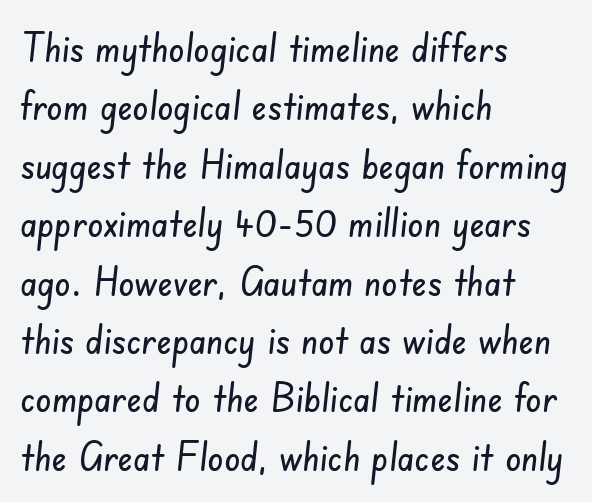
The face used here is rendered with its standard letterfit. Leading matches the norm, producing a regular column. Typeset ragged right — the left edge is the straight one. Stroke terminals: plain, sans-serif. A typesetter would call this proportional, since set widths differ per character.
